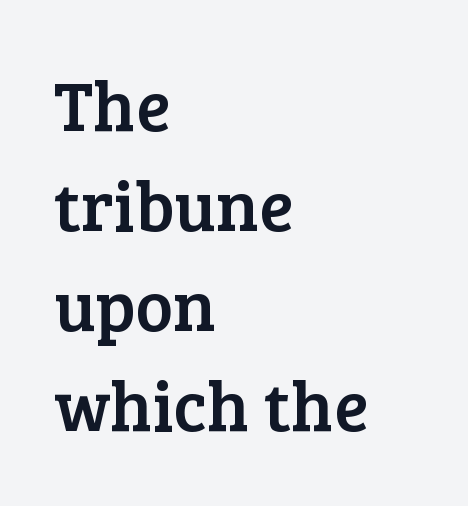
{"serif": "yes", "italic": "no", "width": "normal", "stroke_contrast": "low", "x_height": "medium", "monospaced": "no", "underline": "no", "align": "left", "line_spacing": "normal", "line_spacing_ratio": 1.41, "letter_spacing": "normal", "letter_spacing_em": 0.0, "glyph_px": 71}
